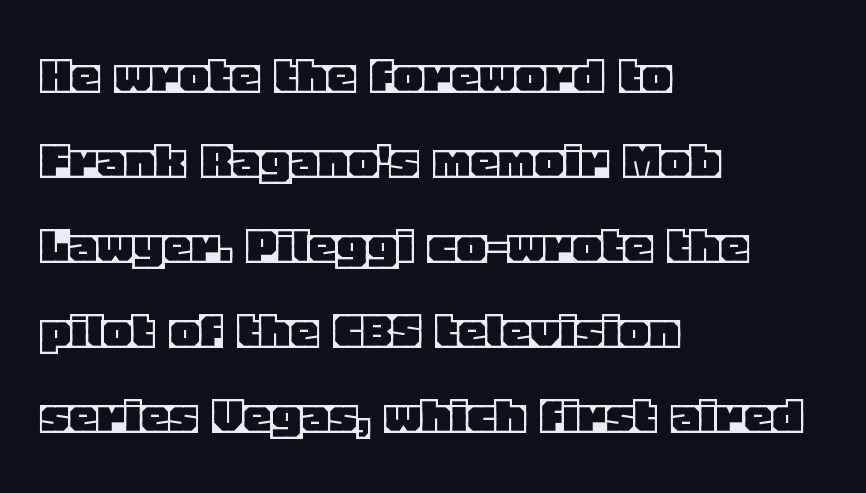
Q: Is the text italic (slanted)? A: No, it is upright.
Q: Is the text underlined? A: No.
Q: How is the paragraph aligned? A: Left-aligned.
Q: Is the spacing between letters normal or unusually wide? A: Normal.
Q: Is the spacing between lines tight, normal or loose? A: Normal.
Q: Width (condensed, normal, or wide)? A: Normal.
Q: x-height? A: Large.
Q: Monospaced? A: No.
